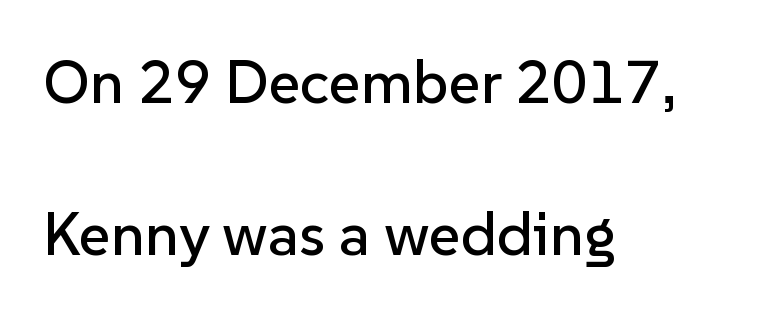
{"serif": "no", "italic": "no", "width": "normal", "stroke_contrast": "low", "x_height": "medium", "monospaced": "no", "underline": "no", "align": "left", "line_spacing": "loose", "line_spacing_ratio": 2.49, "letter_spacing": "normal", "letter_spacing_em": 0.0, "glyph_px": 61}
